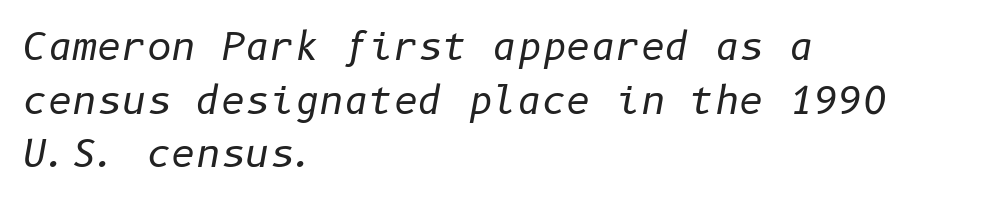
Vertically, the passage feels balanced, rows spaced as you'd expect. Where is the straight margin? On the left. This reads as an unemphasized weight, regular at the heaviest. The space directly below the letters is spotless. When letters slant like this, we call the style italic. The letters sit at their default tracking, neither squeezed nor spread.
